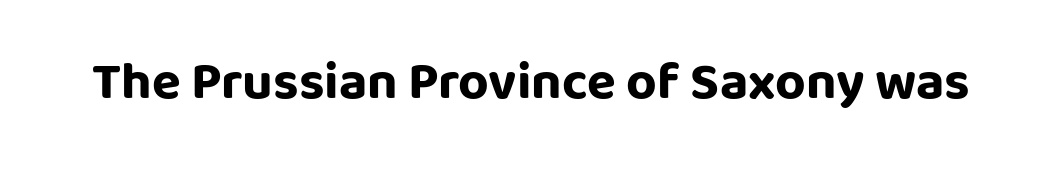
The image shows 53 px bold sans-serif type, upright; set normal letter spacing, not underlined; low stroke contrast and a large x-height.
